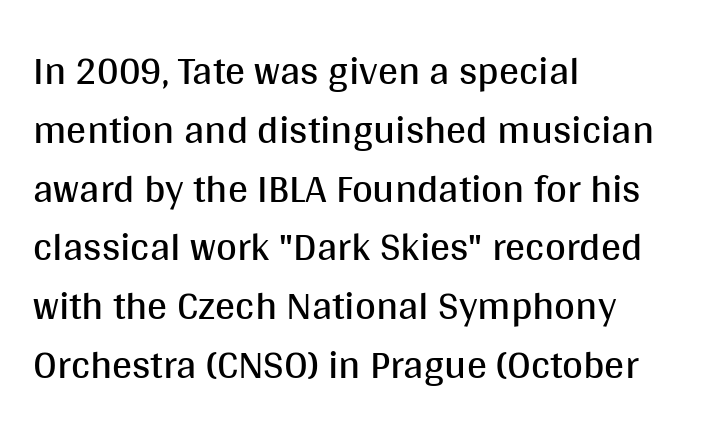
{"serif": "no", "italic": "no", "bold": "no", "weight": "regular", "width": "normal", "stroke_contrast": "medium", "x_height": "large", "monospaced": "no", "underline": "no", "align": "left", "line_spacing": "normal", "line_spacing_ratio": 1.47, "letter_spacing": "normal", "letter_spacing_em": 0.0, "glyph_px": 40}
